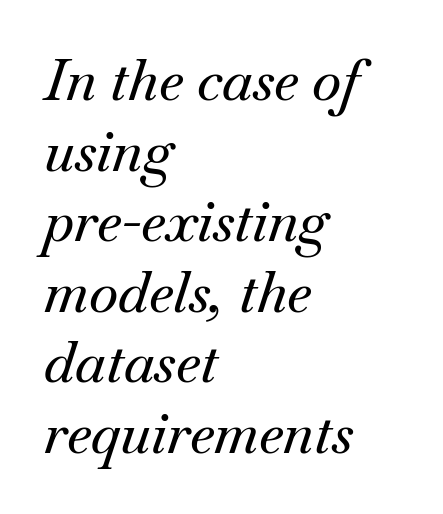
{"serif": "yes", "italic": "yes", "lean": "right", "slant_degrees": 18, "width": "normal", "stroke_contrast": "medium", "x_height": "small", "monospaced": "no", "underline": "no", "align": "left", "line_spacing": "normal", "line_spacing_ratio": 1.26, "letter_spacing": "normal", "letter_spacing_em": 0.0, "glyph_px": 56}
